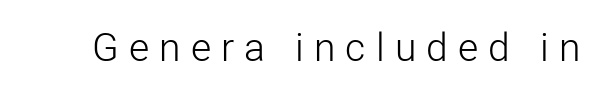
{"serif": "no", "italic": "no", "bold": "no", "weight": "light", "width": "normal", "stroke_contrast": "low", "x_height": "medium", "monospaced": "no", "underline": "no", "letter_spacing": "wide", "letter_spacing_em": 0.26, "glyph_px": 39}
